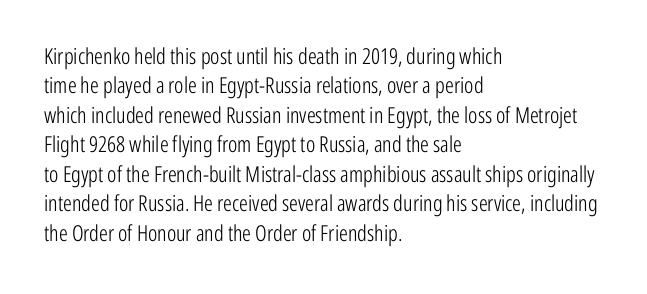
The image shows 22 px text type, upright; set left-aligned, normal line spacing (1.34x), normal letter spacing, not underlined.
